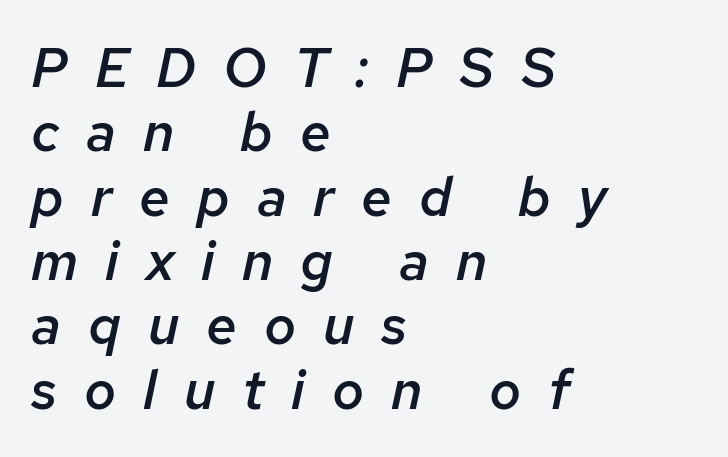
Q: Is the text bold? A: Semi-bold.
Q: Is the text italic (slanted)? A: Yes, it leans right by about 12 degrees.
Q: Is the text underlined? A: No.
Q: How is the paragraph aligned? A: Left-aligned.
Q: Is the spacing between letters normal or unusually wide? A: Unusually wide.
Q: Width (condensed, normal, or wide)? A: Normal.
Q: Stroke contrast? A: Low.
Q: x-height? A: Medium.
Q: Monospaced? A: No.
